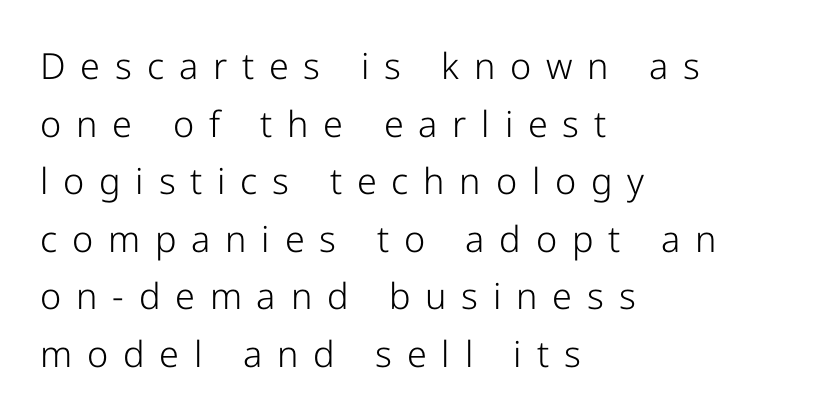
{"serif": "no", "italic": "no", "bold": "no", "weight": "light", "width": "normal", "stroke_contrast": "low", "x_height": "medium", "monospaced": "no", "underline": "no", "align": "left", "line_spacing": "normal", "line_spacing_ratio": 1.6, "letter_spacing": "wide", "letter_spacing_em": 0.41, "glyph_px": 36}
